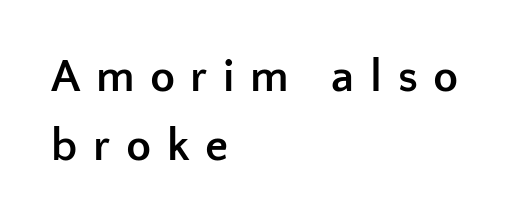
The image shows 46 px semibold sans-serif type, upright; set left-aligned, normal line spacing (1.5x), unusually wide letter spacing (+0.34 em), not underlined; low stroke contrast and a medium x-height.
